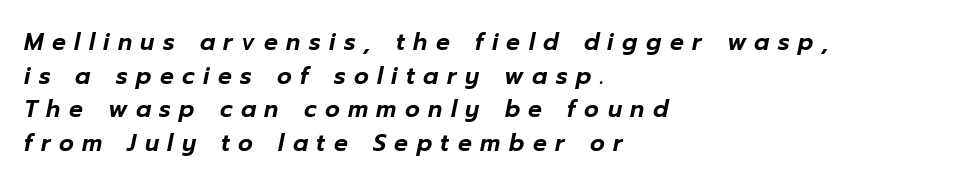
Q: Is the text italic (slanted)? A: Yes, it leans right by about 12 degrees.
Q: Is the text underlined? A: No.
Q: How is the paragraph aligned? A: Left-aligned.
Q: Is the spacing between letters normal or unusually wide? A: Unusually wide.
Q: Is the spacing between lines tight, normal or loose? A: Normal.
